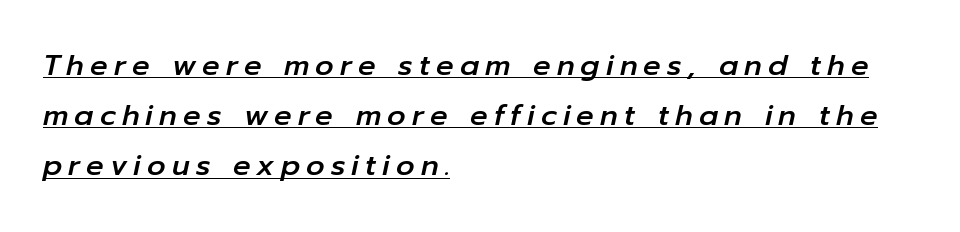
Q: Is the text italic (slanted)? A: Yes, it leans right by about 12 degrees.
Q: Is the text underlined? A: Yes.
Q: How is the paragraph aligned? A: Left-aligned.
Q: Is the spacing between letters normal or unusually wide? A: Unusually wide.
Q: Width (condensed, normal, or wide)? A: Normal.
Q: Stroke contrast? A: Low.
Q: x-height? A: Medium.
Q: Monospaced? A: No.
